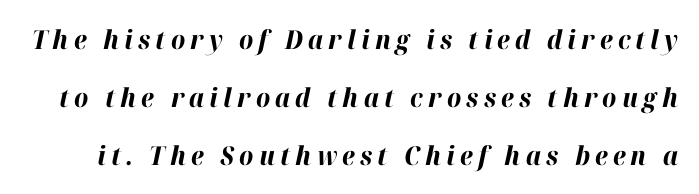
Q: Is the text bold? A: Yes.
Q: Is the text italic (slanted)? A: Yes, it leans right by about 12 degrees.
Q: Is the text underlined? A: No.
Q: Is the spacing between letters normal or unusually wide? A: Unusually wide.
Q: Is the spacing between lines tight, normal or loose? A: Loose.
